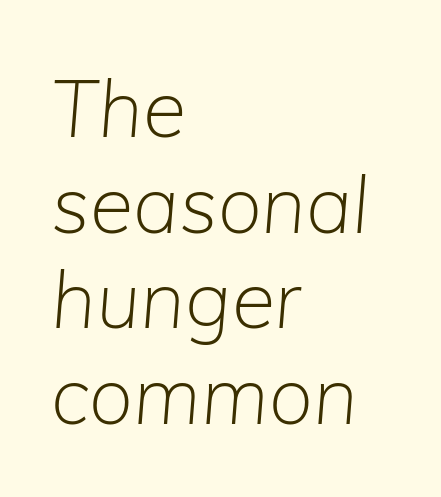
The image shows 79 px light type, italic (leaning right); set left-aligned, line spacing 1.21x, normal letter spacing, not underlined; low stroke contrast and a medium x-height.
